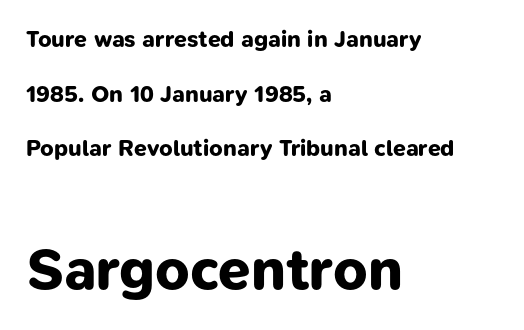
{"serif": "no", "bold": "yes", "weight": "bold", "width": "normal", "stroke_contrast": "low", "x_height": "medium", "monospaced": "no", "underline": "no", "align": "left", "line_spacing": "loose", "line_spacing_ratio": 2.37, "letter_spacing": "normal", "letter_spacing_em": 0.0, "larger_block": "second", "size_ratio": 2.52, "glyph_px": 58}
